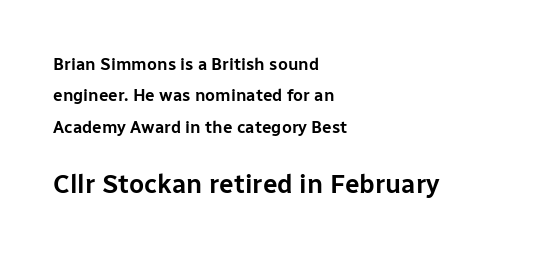
The letterforms sit shoulder to shoulder at normal distance. Of the two passages, the one underneath uses the larger point size. Does the lettering tilt? It doesn't — this is upright. A clean baseline with only descenders dipping below it.
